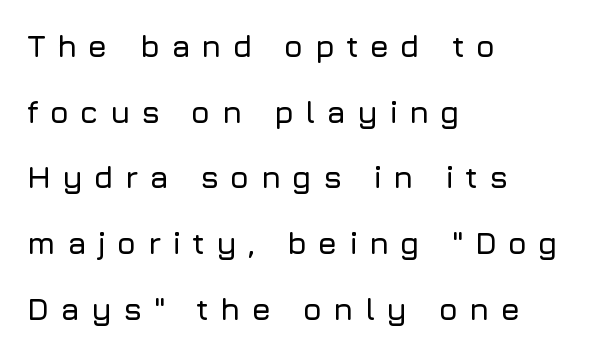
Q: Is the text italic (slanted)? A: No, it is upright.
Q: Is the typeface a serif or a sans-serif typeface? A: Sans-serif.
Q: Is the text underlined? A: No.
Q: How is the paragraph aligned? A: Left-aligned.
Q: Is the spacing between letters normal or unusually wide? A: Unusually wide.
Q: Is the spacing between lines tight, normal or loose? A: Loose.
Q: Width (condensed, normal, or wide)? A: Normal.
Q: Stroke contrast? A: Low.
Q: x-height? A: Medium.
Q: Monospaced? A: No.
